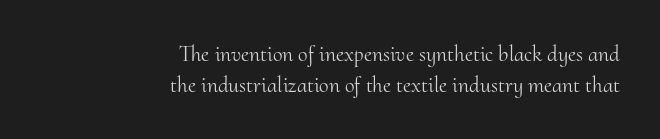
These lines keep a tight, regular rhythm from letter to letter. The lettering stays uniformly vertical, giving the passage a roman look. Beneath every word, the page is bare. If you measured baseline to baseline, you'd find a middling distance. Short and long lines alike share a common ending point at right. The cut favours lightness, reaching ordinary text weight at its darkest.
